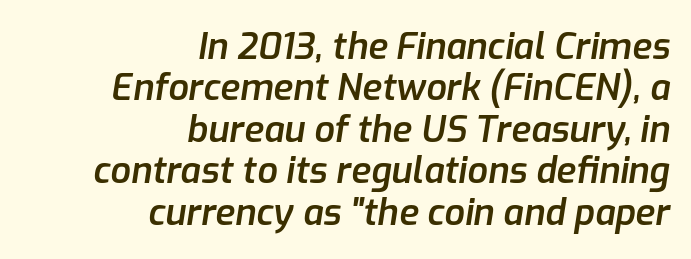
On the weight axis this lands at semibold, roughly 600. The letters are slanted; this is an italic face. The paragraph has a hard right edge and a soft left edge. Letters rest on an invisible, unmarked baseline. Whoever set this chose condensed vertical rhythm over breathing room. This sample has the flowing, uneven cadence of proportional lettering.
